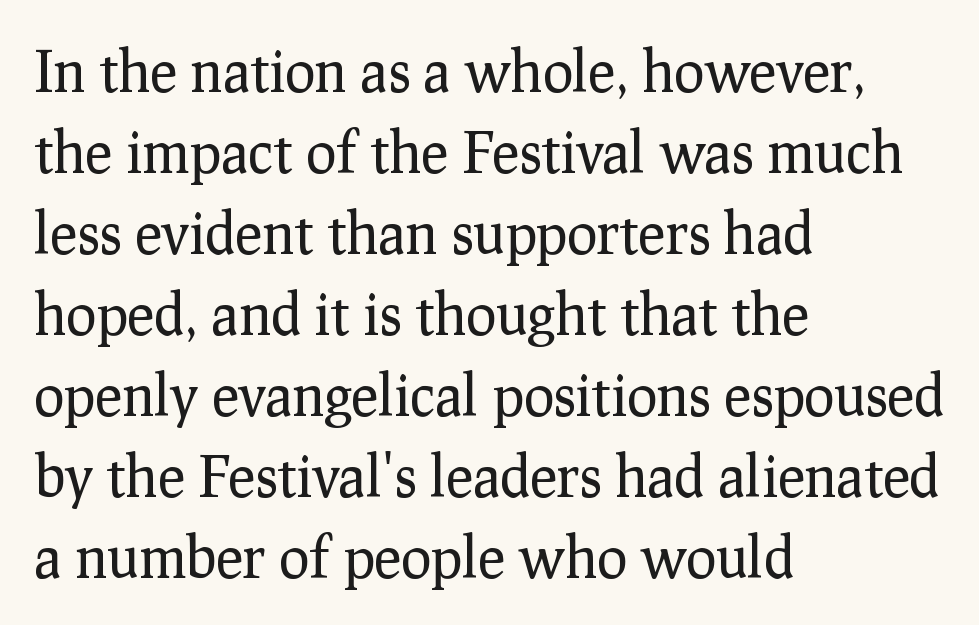
Does the leading feel generous? No, just average. Clear beneath every line of the passage. The font is comparable to plain body text, perhaps lighter. This sample has the flowing, uneven cadence of proportional lettering. When letters stand straight like this, we call the style roman or upright.
